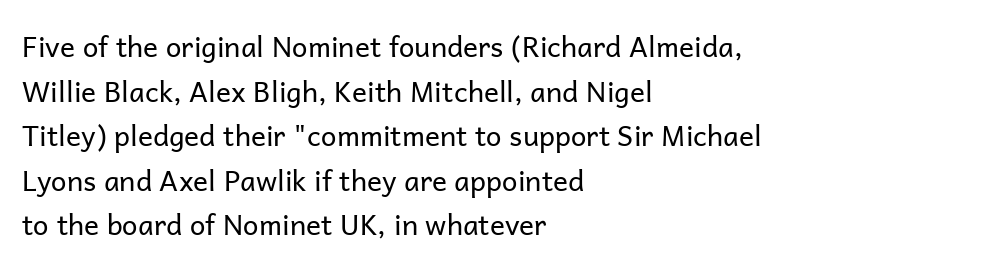
The image shows 28 px regular-weight sans-serif type, upright; set left-aligned, normal line spacing (1.59x), normal letter spacing, not underlined; low stroke contrast and a medium x-height.
